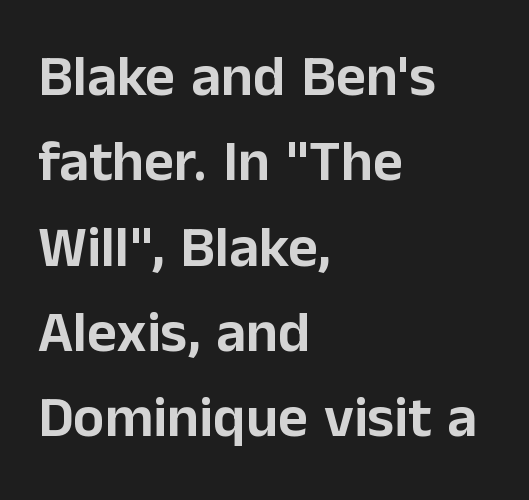
{"serif": "no", "italic": "no", "width": "normal", "stroke_contrast": "low", "x_height": "medium", "monospaced": "no", "underline": "no", "align": "left", "line_spacing": "normal", "line_spacing_ratio": 1.47, "letter_spacing": "normal", "letter_spacing_em": 0.0, "glyph_px": 58}
